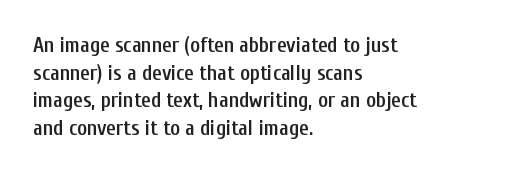
The image shows 21 px text type, upright; set left-aligned, normal line spacing (1.32x), normal letter spacing, not underlined.
